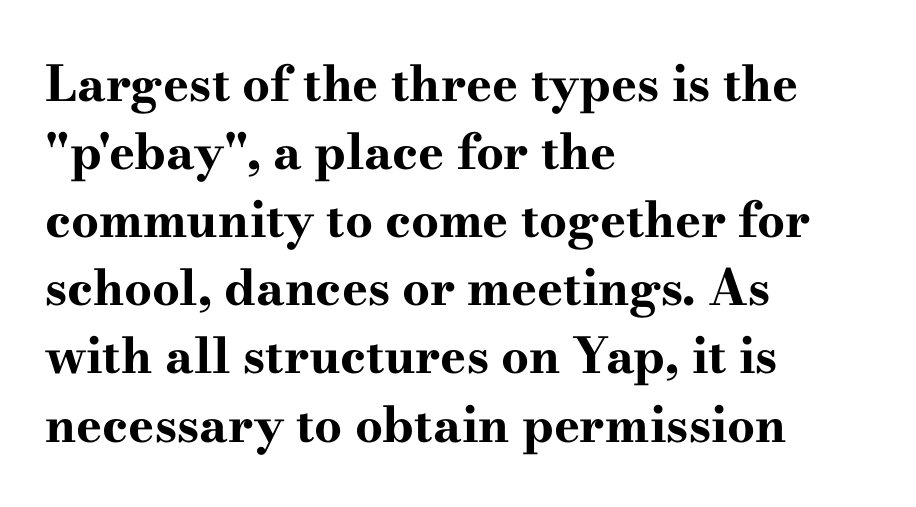
Q: Is the text bold? A: Yes.
Q: Is the text italic (slanted)? A: No, it is upright.
Q: Is the typeface a serif or a sans-serif typeface? A: Serif.
Q: Is the text underlined? A: No.
Q: How is the paragraph aligned? A: Left-aligned.
Q: Is the spacing between letters normal or unusually wide? A: Normal.
Q: Is the spacing between lines tight, normal or loose? A: Normal.
Q: Width (condensed, normal, or wide)? A: Wide.
Q: Stroke contrast? A: High.
Q: x-height? A: Small.
Q: Monospaced? A: No.
